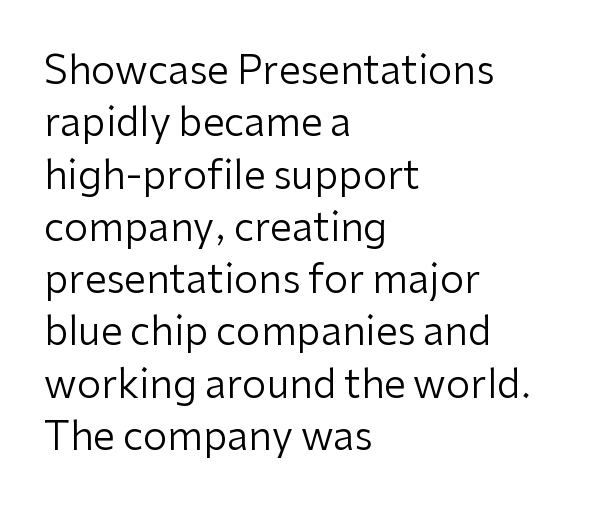
The image shows 39 px regular-weight sans-serif type, upright; set left-aligned, normal line spacing (1.34x), normal letter spacing, not underlined; low stroke contrast and a medium x-height.
